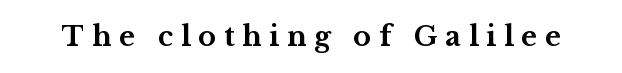
Q: Is the text bold? A: Yes.
Q: Is the text italic (slanted)? A: No, it is upright.
Q: Is the text underlined? A: No.
Q: Is the spacing between letters normal or unusually wide? A: Unusually wide.
